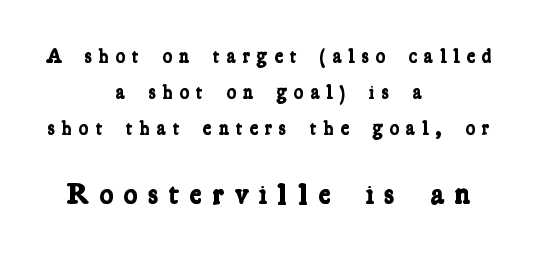
Q: Is the text bold? A: Yes.
Q: Is the typeface a serif or a sans-serif typeface? A: Serif.
Q: Is the text underlined? A: No.
Q: How is the paragraph aligned? A: Centered.
Q: Is the spacing between letters normal or unusually wide? A: Unusually wide.
Q: Which block of text is set in a larger size, the first (top) or the second (bottom)? A: The second (bottom) one.
Q: Width (condensed, normal, or wide)? A: Condensed.
Q: Stroke contrast? A: Low.
Q: x-height? A: Medium.
Q: Monospaced? A: No.
